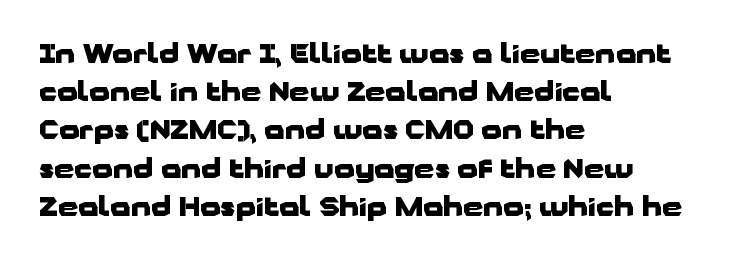
The image shows 26 px bold type, upright; set left-aligned, normal line spacing (1.47x), normal letter spacing, not underlined.
